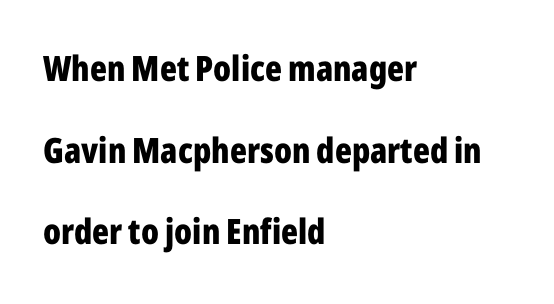
The image shows 35 px bold, condensed sans-serif type, upright; set left-aligned, loose line spacing (2.33x), normal letter spacing, not underlined; low stroke contrast and a medium x-height.
